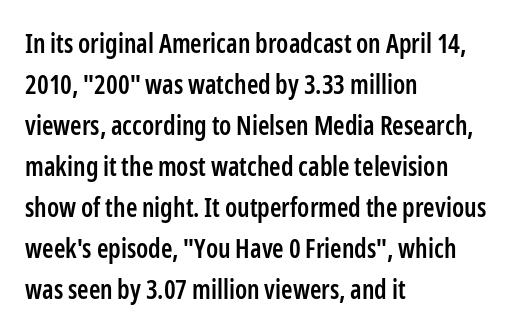
Bold? Not quite — semibold, heavier than regular but stopping short. In CSS terms this would be text-align: left. Does extra space separate the letters? No, they use regular spacing. How would I describe the line gaps? Plain and ordinary. Unlike italic type, these characters show no tilt at all. Honestly, there is no underline to notice here at all.
